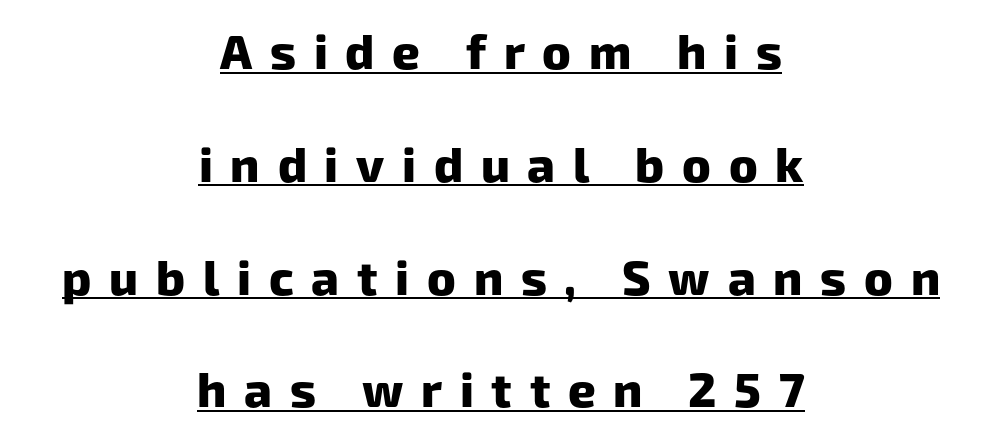
The image shows 48 px heavy sans-serif type; set centered, loose line spacing (2.35x), unusually wide letter spacing (+0.37 em), underlined; low stroke contrast and a medium x-height.
